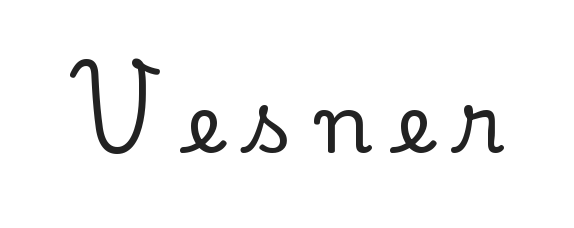
{"serif": "yes", "italic": "no", "width": "normal", "stroke_contrast": "low", "x_height": "small", "monospaced": "no", "underline": "no", "letter_spacing": "wide", "letter_spacing_em": 0.32, "glyph_px": 80}
